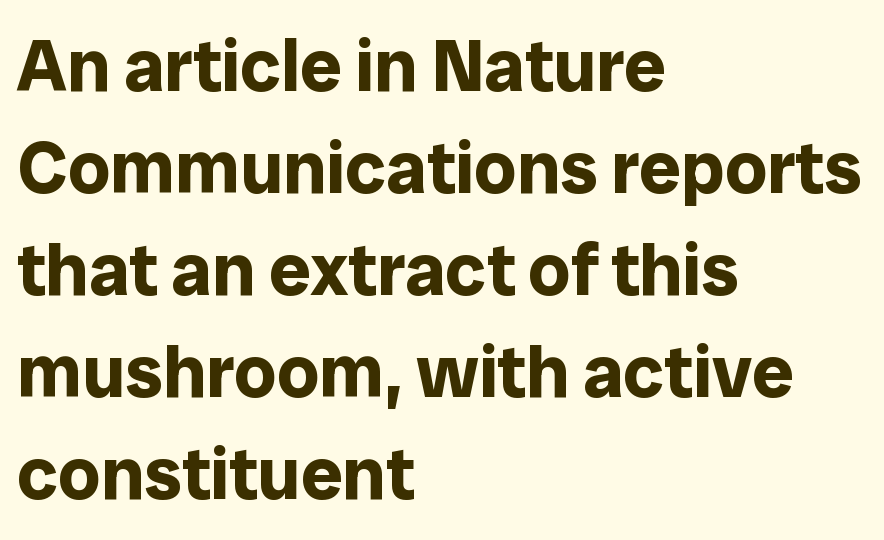
{"serif": "no", "italic": "no", "bold": "yes", "weight": "bold", "width": "normal", "stroke_contrast": "low", "x_height": "medium", "monospaced": "no", "underline": "no", "align": "left", "line_spacing": "normal", "line_spacing_ratio": 1.38, "letter_spacing": "normal", "letter_spacing_em": 0.0, "glyph_px": 74}
